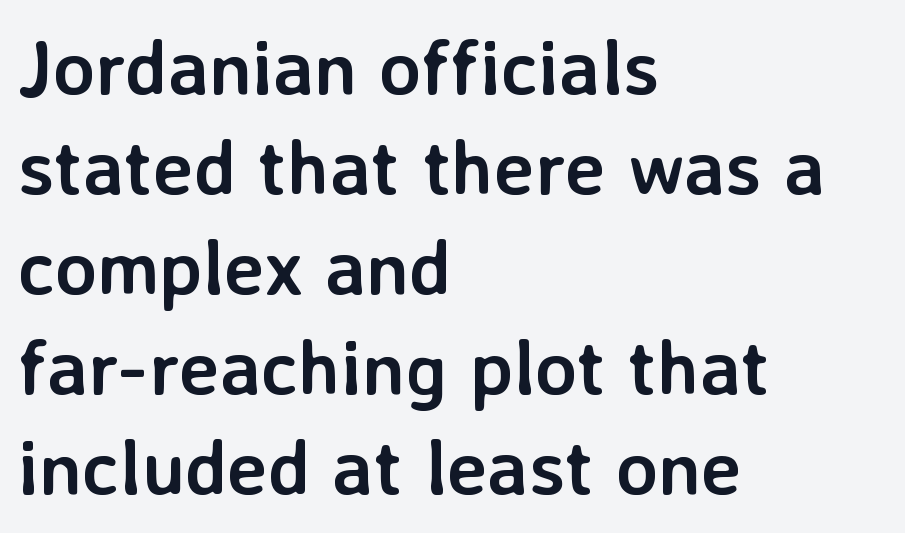
The image shows 77 px semibold sans-serif type, upright; set left-aligned, normal line spacing (1.3x), normal letter spacing, not underlined; low stroke contrast and a medium x-height.
